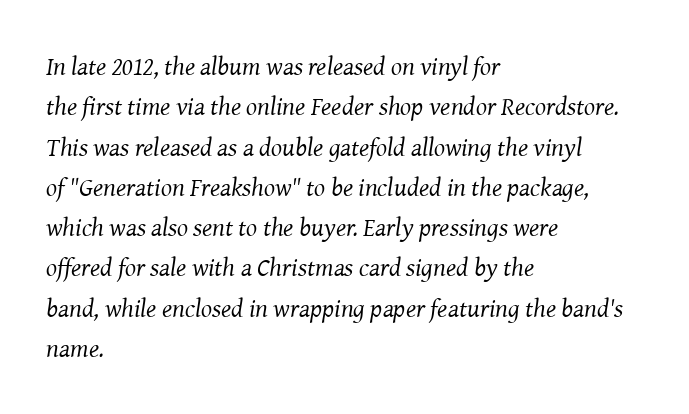
{"italic": "yes", "lean": "right", "slant_degrees": 8, "bold": "no", "underline": "no", "align": "left", "line_spacing": "normal", "line_spacing_ratio": 1.55, "letter_spacing": "normal", "letter_spacing_em": 0.0, "glyph_px": 26}
